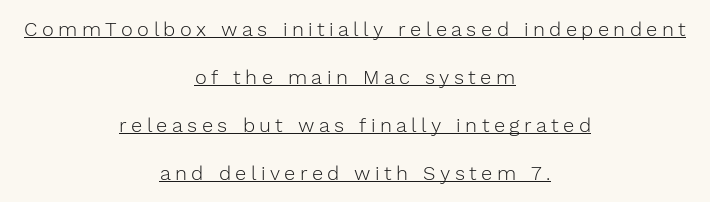
{"italic": "no", "bold": "no", "underline": "yes", "align": "center", "line_spacing": "loose", "line_spacing_ratio": 2.4, "letter_spacing": "wide", "letter_spacing_em": 0.22, "glyph_px": 20}
